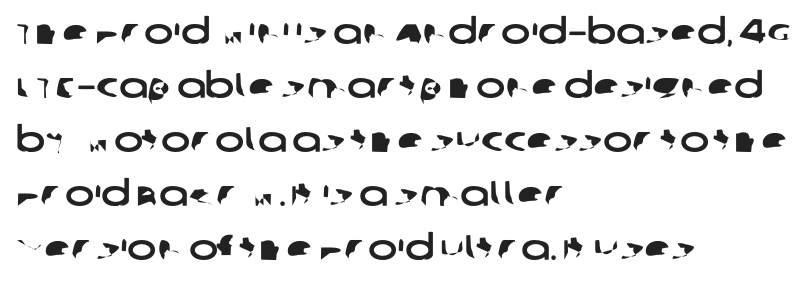
{"serif": "no", "width": "wide", "stroke_contrast": "low", "x_height": "large", "monospaced": "no", "underline": "no", "align": "left", "line_spacing": "normal", "line_spacing_ratio": 1.54, "letter_spacing": "normal", "letter_spacing_em": 0.0, "glyph_px": 35}
